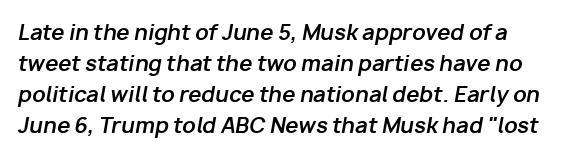
The image shows 21 px bold type, italic (leaning right); set normal line spacing (1.47x), normal letter spacing, not underlined.
